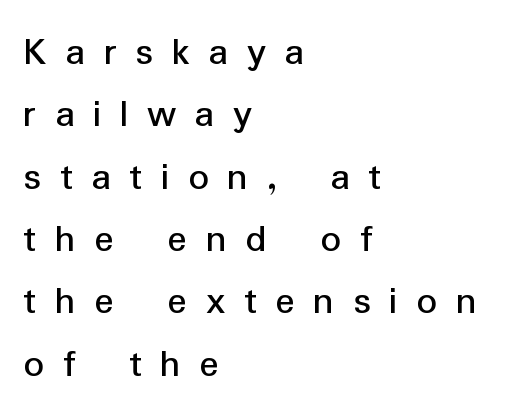
Q: Is the text bold? A: No.
Q: Is the text italic (slanted)? A: No, it is upright.
Q: Is the typeface a serif or a sans-serif typeface? A: Sans-serif.
Q: Is the text underlined? A: No.
Q: How is the paragraph aligned? A: Left-aligned.
Q: Is the spacing between letters normal or unusually wide? A: Unusually wide.
Q: Is the spacing between lines tight, normal or loose? A: Normal.
Q: Width (condensed, normal, or wide)? A: Normal.
Q: Stroke contrast? A: Low.
Q: x-height? A: Medium.
Q: Monospaced? A: No.
